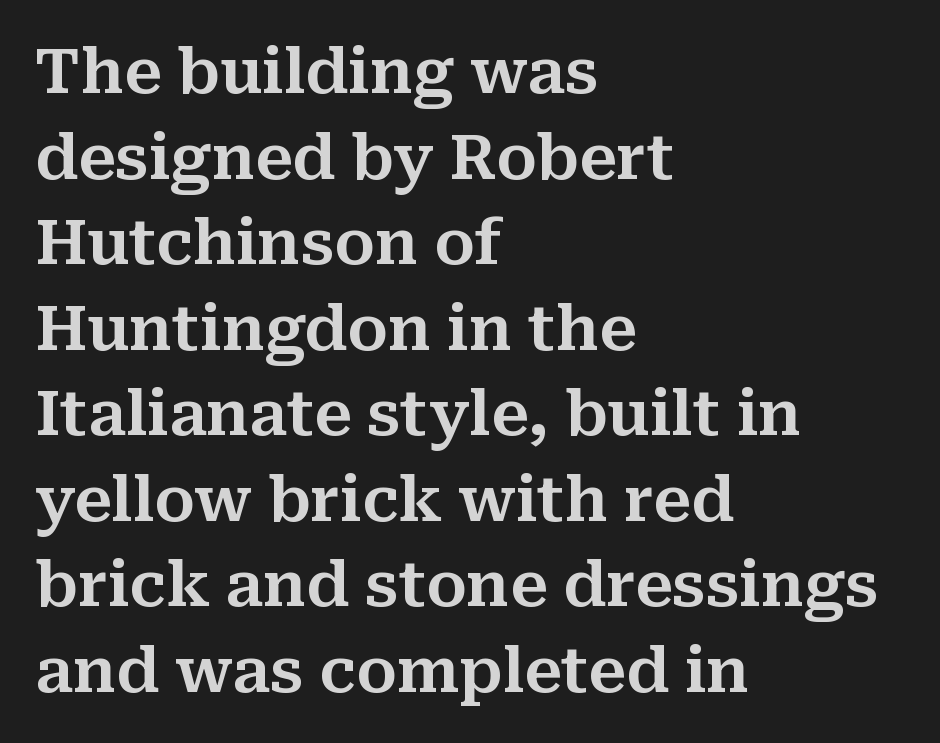
{"serif": "yes", "italic": "no", "width": "normal", "stroke_contrast": "medium", "x_height": "medium", "monospaced": "no", "underline": "no", "align": "left", "line_spacing": "normal", "line_spacing_ratio": 1.38, "letter_spacing": "normal", "letter_spacing_em": 0.0, "glyph_px": 62}
